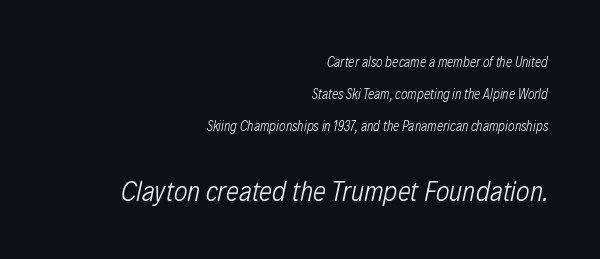
Q: Is the text bold? A: No.
Q: Is the text italic (slanted)? A: Yes, it leans right by about 12 degrees.
Q: Is the text underlined? A: No.
Q: How is the paragraph aligned? A: Right-aligned.
Q: Is the spacing between letters normal or unusually wide? A: Normal.
Q: Is the spacing between lines tight, normal or loose? A: Loose.
Q: Which block of text is set in a larger size, the first (top) or the second (bottom)? A: The second (bottom) one.
Q: Width (condensed, normal, or wide)? A: Condensed.
Q: Stroke contrast? A: Low.
Q: x-height? A: Medium.
Q: Monospaced? A: No.
